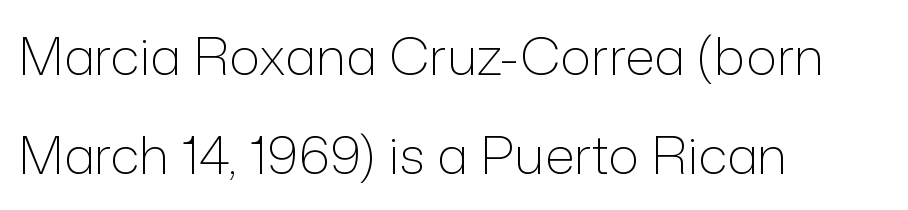
{"serif": "no", "italic": "no", "bold": "no", "weight": "light", "width": "normal", "stroke_contrast": "low", "x_height": "medium", "monospaced": "no", "underline": "no", "align": "left", "line_spacing": "loose", "line_spacing_ratio": 1.91, "letter_spacing": "normal", "letter_spacing_em": 0.0, "glyph_px": 52}
